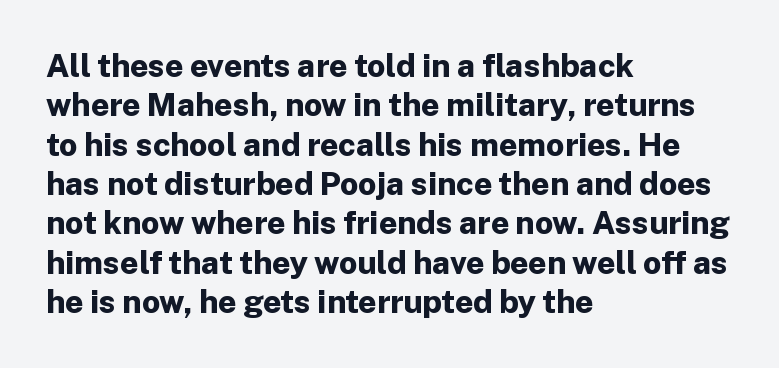
The image shows 32 px bold sans-serif type, upright; set left-aligned, line spacing 1.23x, normal letter spacing, not underlined; low stroke contrast and a medium x-height.
